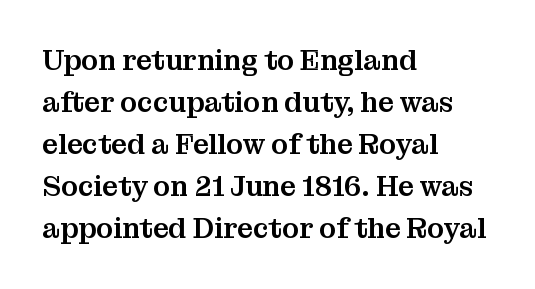
The image shows 28 px serif type, upright; set left-aligned, normal line spacing (1.5x), normal letter spacing, not underlined; medium stroke contrast and a medium x-height.
